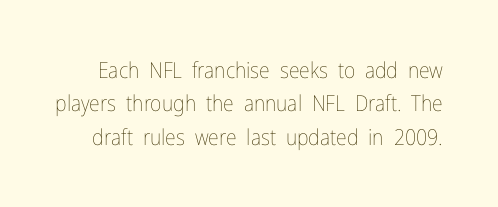
{"italic": "no", "bold": "no", "underline": "no", "line_spacing": "normal", "line_spacing_ratio": 1.52, "letter_spacing": "normal", "letter_spacing_em": 0.0, "glyph_px": 22}
